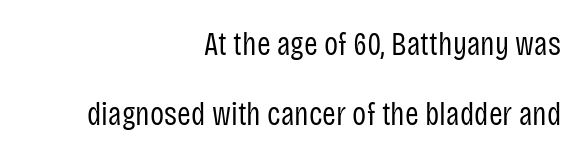
Q: Is the text bold? A: No.
Q: Is the text italic (slanted)? A: No, it is upright.
Q: Is the typeface a serif or a sans-serif typeface? A: Sans-serif.
Q: Is the text underlined? A: No.
Q: How is the paragraph aligned? A: Right-aligned.
Q: Is the spacing between letters normal or unusually wide? A: Normal.
Q: Is the spacing between lines tight, normal or loose? A: Loose.
Q: Width (condensed, normal, or wide)? A: Condensed.
Q: Stroke contrast? A: Low.
Q: x-height? A: Large.
Q: Monospaced? A: No.
